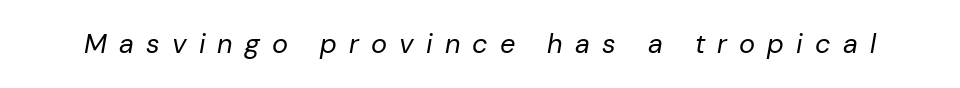
Honestly, the letter spacing is so wide it's the main thing you notice. The text carries the slant typical of an italic or oblique font. Letters rest on an invisible, unmarked baseline. Vertical stems look standard width or narrower in stroke.
